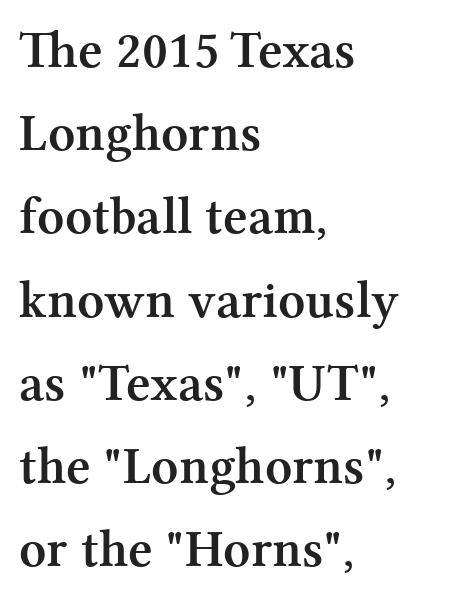
{"serif": "yes", "italic": "no", "bold": "yes", "weight": "semibold", "width": "normal", "stroke_contrast": "medium", "x_height": "medium", "monospaced": "no", "underline": "no", "align": "left", "line_spacing": "normal", "line_spacing_ratio": 1.57, "letter_spacing": "normal", "letter_spacing_em": 0.0, "glyph_px": 53}
